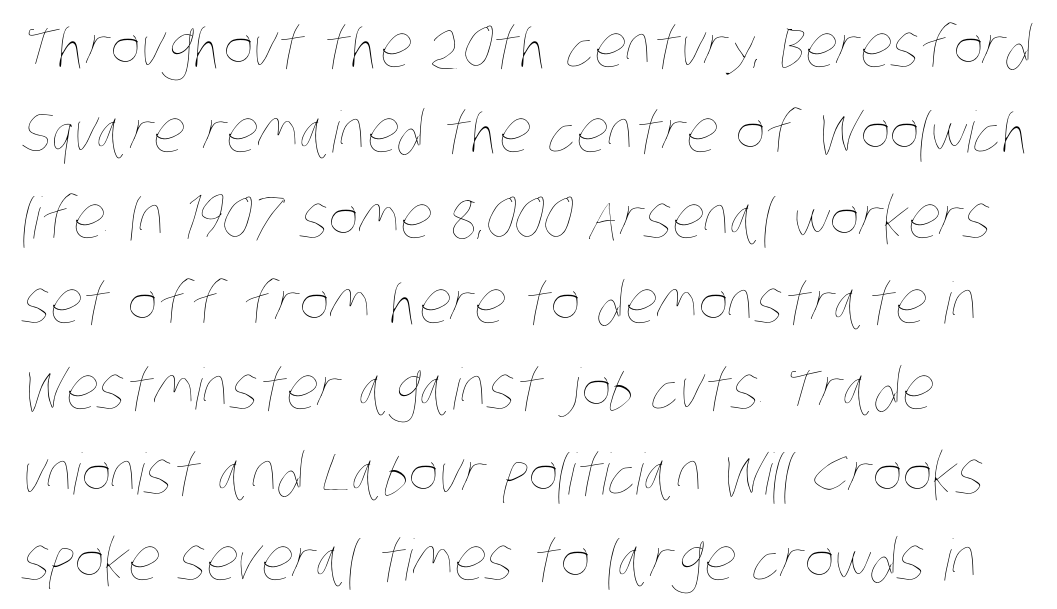
{"bold": "no", "weight": "thin", "width": "condensed", "stroke_contrast": "low", "x_height": "large", "monospaced": "no", "underline": "no", "align": "left", "line_spacing": "normal", "line_spacing_ratio": 1.5, "letter_spacing": "normal", "letter_spacing_em": 0.0, "glyph_px": 57}
